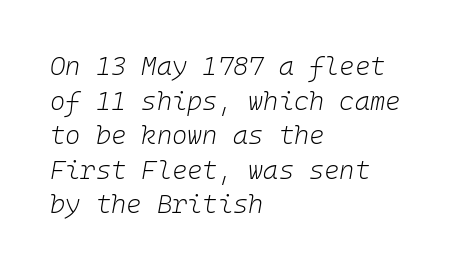
The image shows 26 px text type, italic (leaning right); set left-aligned, normal line spacing (1.33x), normal letter spacing, not underlined.
